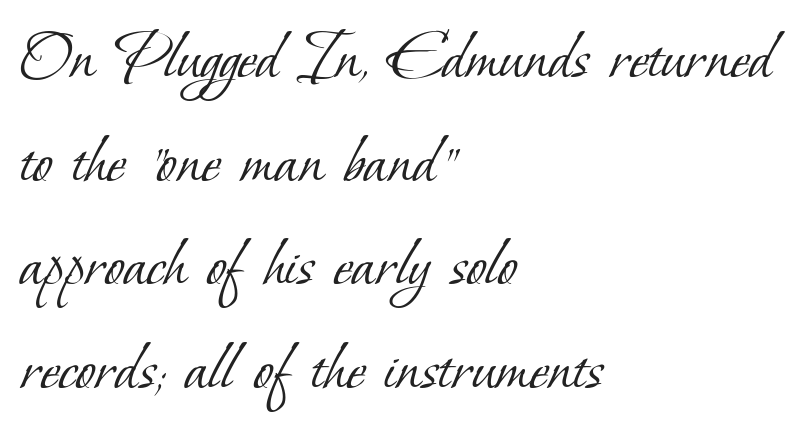
{"serif": "yes", "bold": "no", "weight": "light", "width": "normal", "stroke_contrast": "low", "x_height": "small", "monospaced": "no", "underline": "no", "align": "left", "line_spacing": "normal", "line_spacing_ratio": 1.42, "letter_spacing": "normal", "letter_spacing_em": 0.0, "glyph_px": 73}
